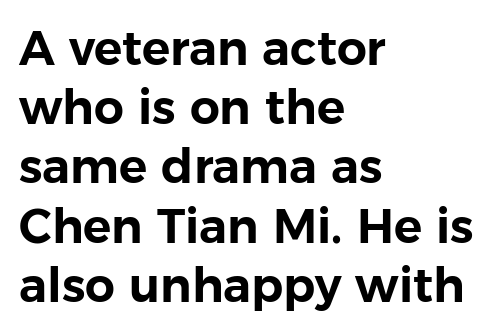
A roman cut, with each character standing at attention. A clean baseline with only descenders dipping below it. Note: no serifs on the glyphs. Which margin do the lines hug? The left one — the right edge is uneven. These lines keep a tight, regular rhythm from letter to letter. The rendering uses natural spacing where letterforms have individual widths.
